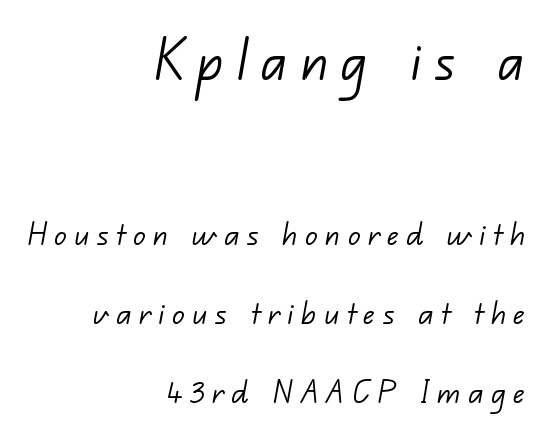
Do the characters align in a grid? No, the font is proportional. No extra ink here — the face is not bold. In terms of letterform style, serifs are entirely absent. Whoever set this made the first block the dominant, larger element.
